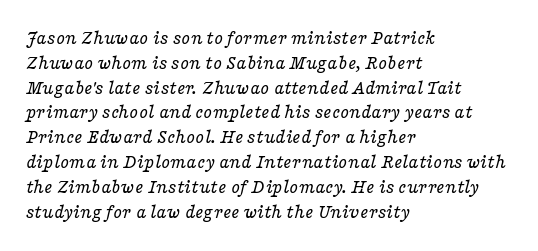
Notice how the stems are inclined rather than vertical — that's the hallmark of italics. The line texture is even and compact thanks to regular tracking. Any mark beneath the type? The region is blank. Is the type heavy? It reads as light-to-regular instead. The paragraph has a hard left edge and a soft right edge.
